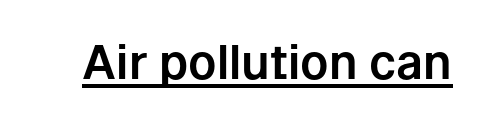
The image shows 47 px sans-serif type, upright; set normal letter spacing, underlined; low stroke contrast and a medium x-height.
